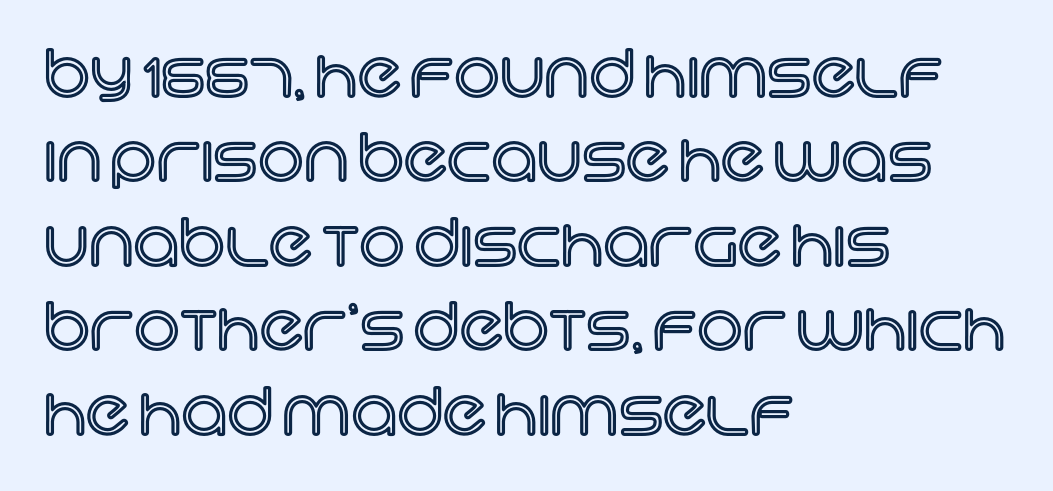
Q: Is the text italic (slanted)? A: No, it is upright.
Q: Is the text underlined? A: No.
Q: How is the paragraph aligned? A: Left-aligned.
Q: Is the spacing between letters normal or unusually wide? A: Normal.
Q: Is the spacing between lines tight, normal or loose? A: Normal.
Q: Width (condensed, normal, or wide)? A: Normal.
Q: x-height? A: Large.
Q: Monospaced? A: No.
